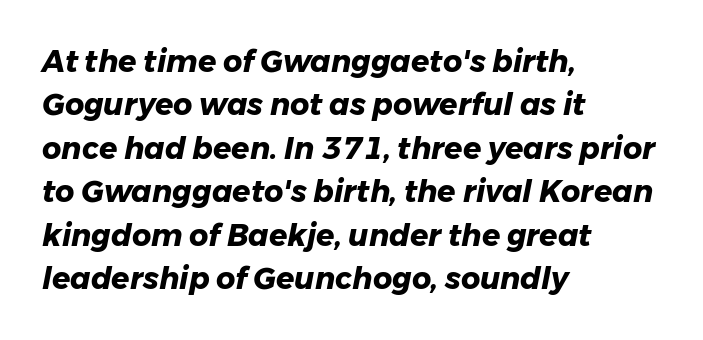
The image shows 30 px heavy type, italic (leaning right); set left-aligned, normal line spacing (1.45x), normal letter spacing, not underlined; low stroke contrast and a medium x-height.
